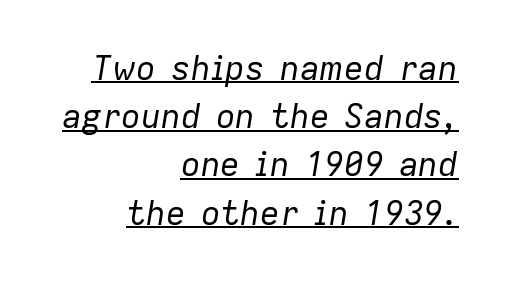
This sample uses plain, unmodified letter spacing. Heaviness? Minimal to ordinary, like unemphasized prose. Evenly set lines give the paragraph a standard silhouette. This rendering features underlined lettering. A typesetter would call this proportional, since set widths differ per character. The axis of the letterforms is tilted away from vertical.
